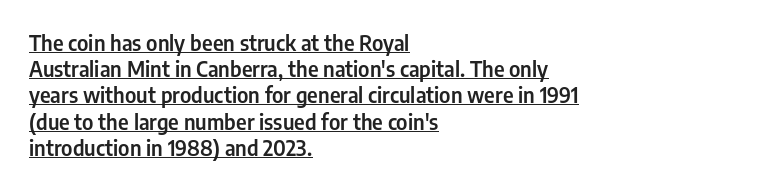
The lettering stays uniformly vertical, giving the passage a roman look. The paragraph has a hard left edge and a soft right edge. Honestly, the underline is the first thing you notice here. The type is set solid horizontally, with unmodified tracking. Baseline-to-baseline distance is the conventional proportion of letter height.
